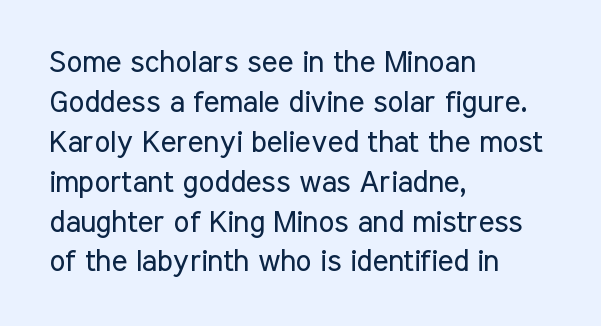
The image shows 30 px regular-weight, condensed sans-serif type, upright; set left-aligned, normal line spacing (1.33x), normal letter spacing, not underlined; low stroke contrast and a medium x-height.
